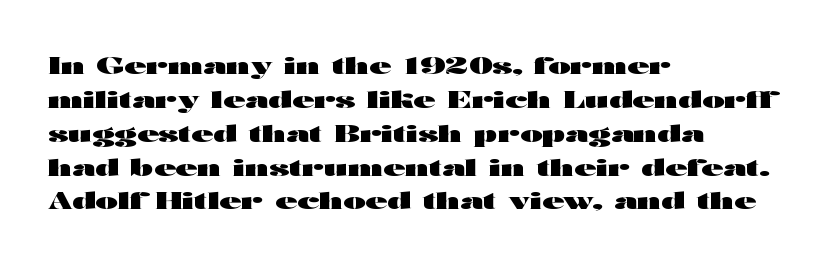
The image shows 24 px bold type, upright; set left-aligned, normal line spacing (1.41x), normal letter spacing, not underlined.
